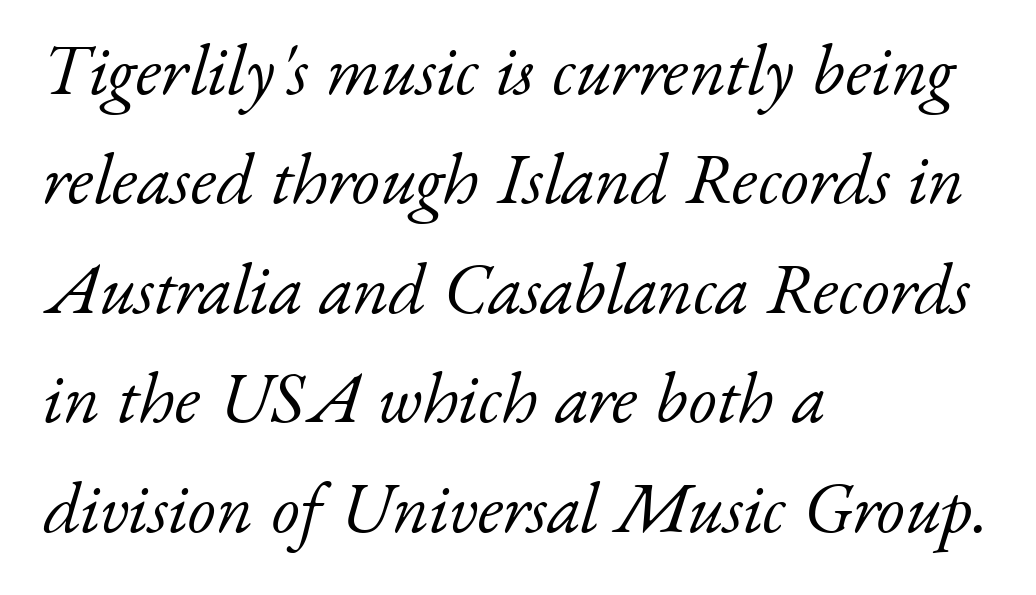
Q: Is the text bold? A: No.
Q: Is the text italic (slanted)? A: Yes, it leans right by about 17 degrees.
Q: Is the typeface a serif or a sans-serif typeface? A: Serif.
Q: Is the text underlined? A: No.
Q: How is the paragraph aligned? A: Left-aligned.
Q: Is the spacing between letters normal or unusually wide? A: Normal.
Q: Is the spacing between lines tight, normal or loose? A: Normal.
Q: Width (condensed, normal, or wide)? A: Normal.
Q: Stroke contrast? A: Low.
Q: x-height? A: Small.
Q: Monospaced? A: No.
